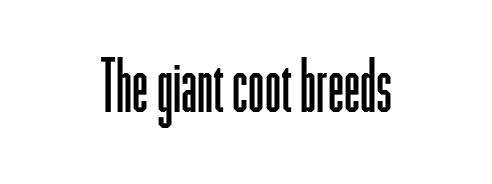
Q: Is the text bold? A: No.
Q: Is the text italic (slanted)? A: No, it is upright.
Q: Is the typeface a serif or a sans-serif typeface? A: Sans-serif.
Q: Is the text underlined? A: No.
Q: Is the spacing between letters normal or unusually wide? A: Normal.
Q: Width (condensed, normal, or wide)? A: Condensed.
Q: Stroke contrast? A: Low.
Q: x-height? A: Medium.
Q: Monospaced? A: No.
